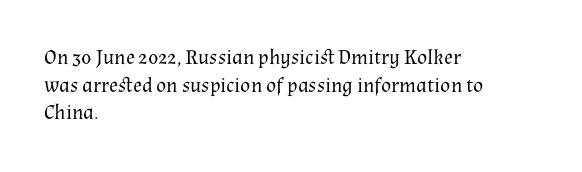
Q: Is the text bold? A: No.
Q: Is the text italic (slanted)? A: No, it is upright.
Q: Is the text underlined? A: No.
Q: How is the paragraph aligned? A: Left-aligned.
Q: Is the spacing between letters normal or unusually wide? A: Normal.
Q: Is the spacing between lines tight, normal or loose? A: Normal.
